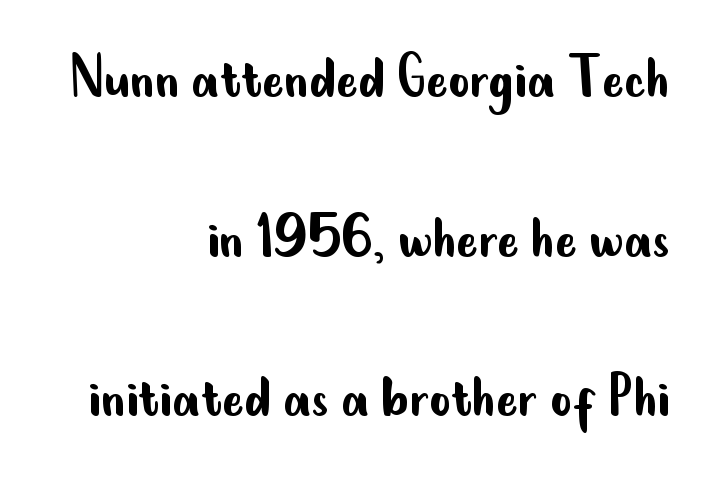
{"serif": "no", "italic": "no", "bold": "no", "weight": "regular", "width": "condensed", "stroke_contrast": "low", "x_height": "small", "monospaced": "no", "underline": "no", "align": "right", "line_spacing": "loose", "line_spacing_ratio": 2.42, "letter_spacing": "normal", "letter_spacing_em": 0.0, "glyph_px": 66}
